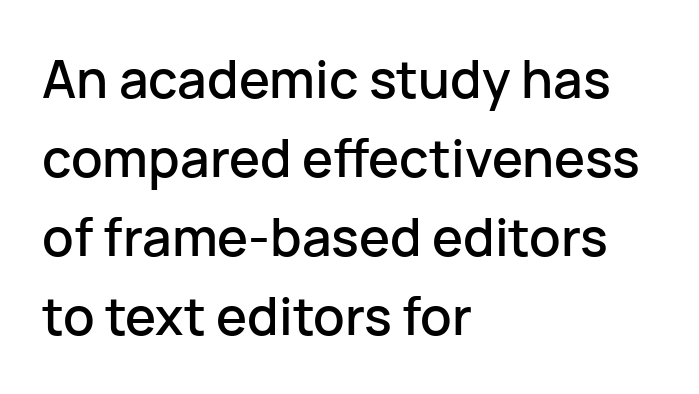
The image shows 52 px sans-serif type, upright; set left-aligned, normal line spacing (1.52x), normal letter spacing, not underlined; low stroke contrast and a medium x-height.
